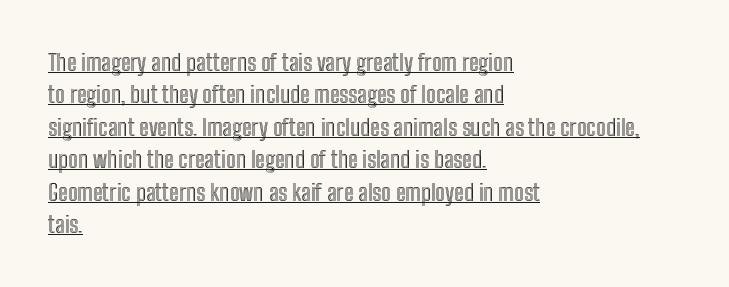
Q: Is the text italic (slanted)? A: No, it is upright.
Q: Is the text underlined? A: Yes.
Q: How is the paragraph aligned? A: Left-aligned.
Q: Is the spacing between letters normal or unusually wide? A: Normal.
Q: Is the spacing between lines tight, normal or loose? A: Normal.
